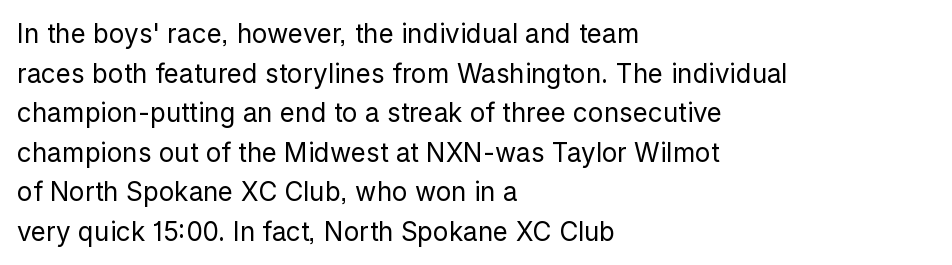
The image shows 26 px text type, upright; set left-aligned, normal line spacing (1.52x), normal letter spacing, not underlined.
